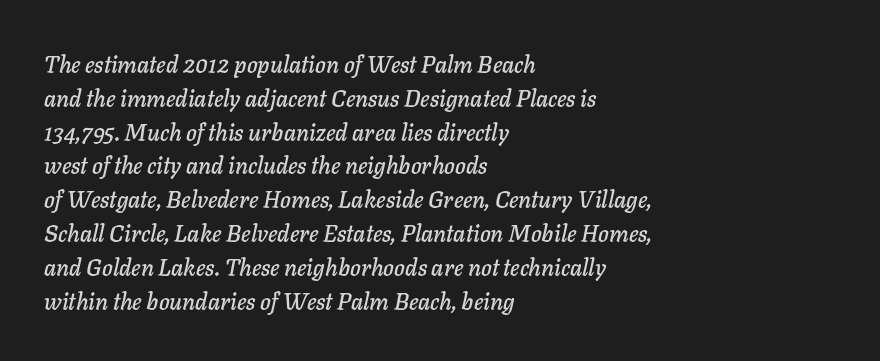
The rag falls on the right side of this text block. Leading: standard. An italicized treatment has been applied to the whole sample. Clear beneath every line of the passage. Between one letter and the next there's only the usual sliver of space.
